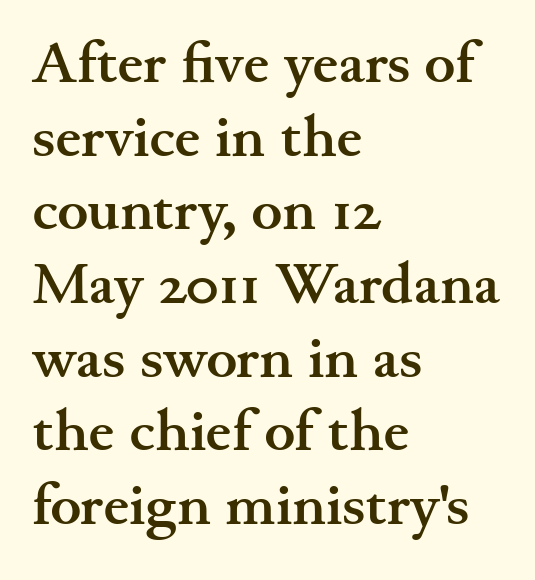
The image shows 58 px semibold, wide serif type, upright; set left-aligned, normal line spacing (1.27x), normal letter spacing, not underlined; medium stroke contrast and a small x-height.
